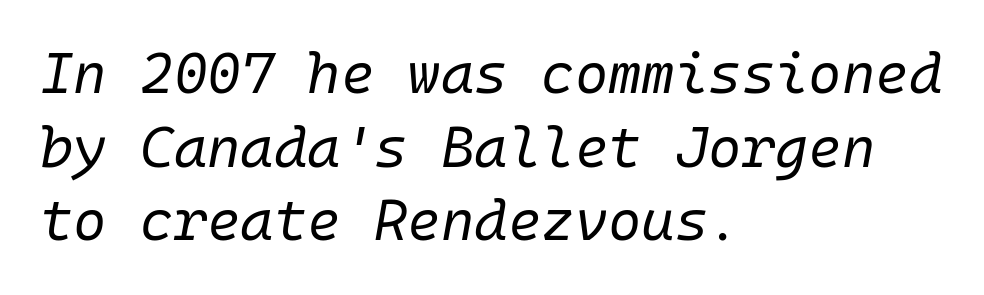
{"italic": "yes", "lean": "right", "slant_degrees": 10, "bold": "no", "weight": "regular", "width": "normal", "stroke_contrast": "low", "x_height": "medium", "underline": "no", "align": "left", "line_spacing": "normal", "line_spacing_ratio": 1.29, "letter_spacing": "normal", "letter_spacing_em": 0.0, "glyph_px": 57}
